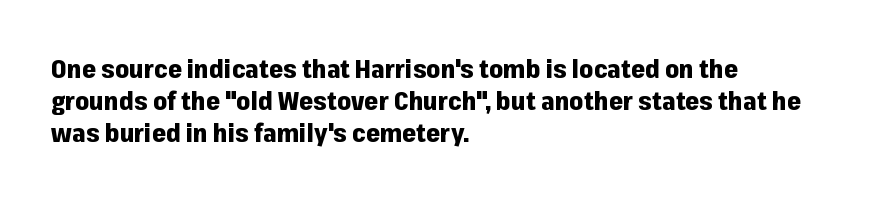
Q: Is the text bold? A: Yes.
Q: Is the text italic (slanted)? A: No, it is upright.
Q: Is the text underlined? A: No.
Q: How is the paragraph aligned? A: Left-aligned.
Q: Is the spacing between letters normal or unusually wide? A: Normal.
Q: Is the spacing between lines tight, normal or loose? A: Normal.
